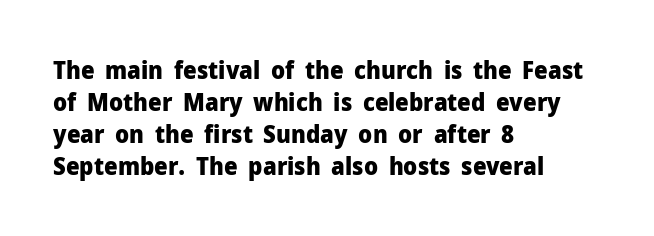
{"italic": "no", "bold": "yes", "underline": "no", "align": "left", "line_spacing": "normal", "line_spacing_ratio": 1.33, "letter_spacing": "normal", "letter_spacing_em": 0.0, "glyph_px": 24}
